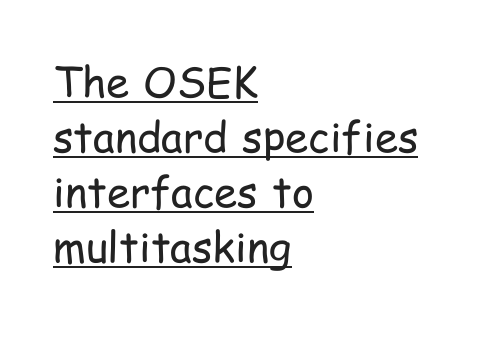
Q: Is the text bold? A: No.
Q: Is the text italic (slanted)? A: No, it is upright.
Q: Is the typeface a serif or a sans-serif typeface? A: Sans-serif.
Q: Is the text underlined? A: Yes.
Q: How is the paragraph aligned? A: Left-aligned.
Q: Is the spacing between letters normal or unusually wide? A: Normal.
Q: Is the spacing between lines tight, normal or loose? A: Normal.
Q: Width (condensed, normal, or wide)? A: Condensed.
Q: Stroke contrast? A: Low.
Q: x-height? A: Medium.
Q: Monospaced? A: No.
